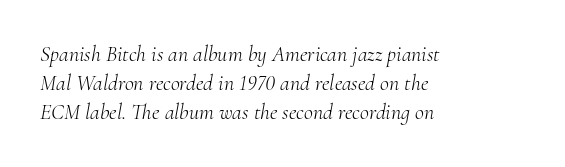
Clear beneath every line of the passage. You can tell it's italic because the verticals aren't actually vertical. Whoever set this chose a conventional vertical rhythm. The typeface has the unassuming heft of standard copy or less. Casual observation: everything's shoved over to the left. Glyph-to-glyph distance matches everyday printed text.
